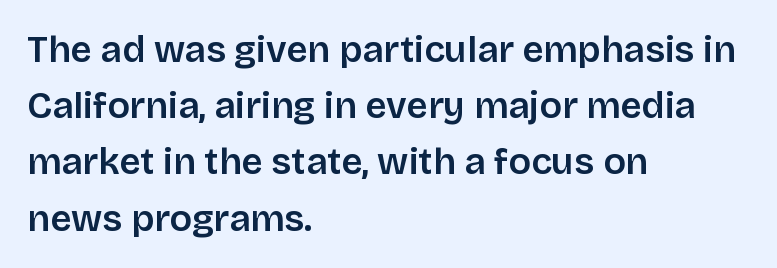
The rendering uses natural spacing where letterforms have individual widths. In terms of posture, this sample is upright. Compared with typical paragraphs, the rows here are spaced about the same. Each row of text sits above clean, open space.
